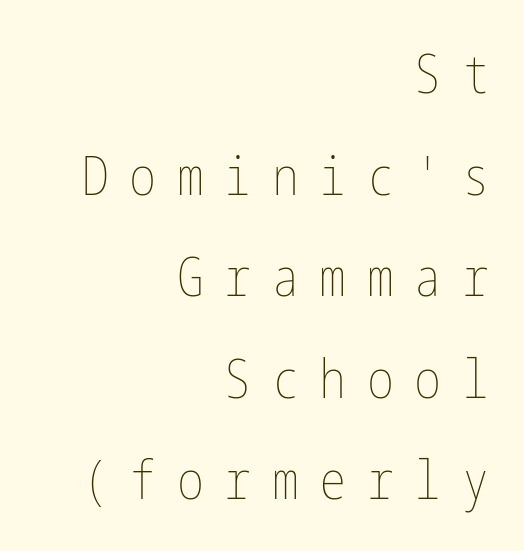
{"italic": "no", "bold": "no", "weight": "thin", "width": "condensed", "stroke_contrast": "low", "x_height": "medium", "underline": "no", "align": "right", "line_spacing_ratio": 1.88, "letter_spacing": "wide", "letter_spacing_em": 0.38, "glyph_px": 54}
